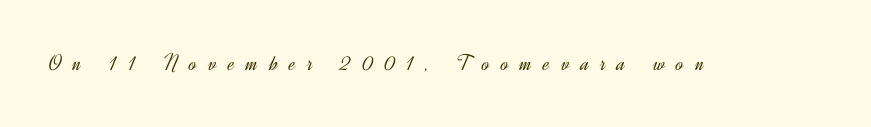
{"bold": "no", "underline": "no", "letter_spacing": "wide", "letter_spacing_em": 0.49, "glyph_px": 23}
